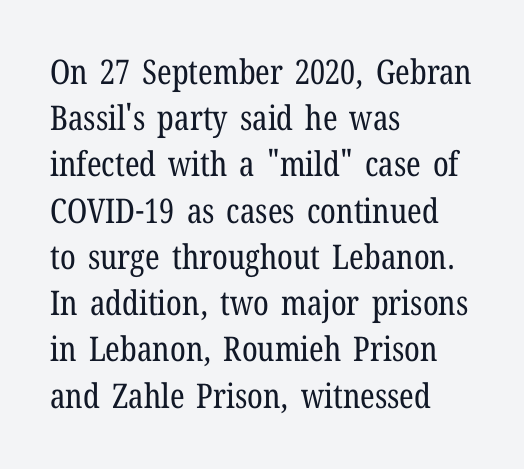
Interline gaps are of average width in this sample. No letter is thick-stroked: the sample isn't bold. Does the copy run flush right? No — it runs flush left. Clear beneath every line of the passage.
